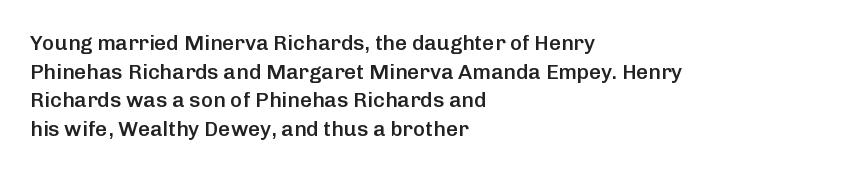
{"italic": "no", "bold": "semi", "underline": "no", "align": "left", "line_spacing": "normal", "line_spacing_ratio": 1.36, "letter_spacing": "normal", "letter_spacing_em": 0.0, "glyph_px": 21}
